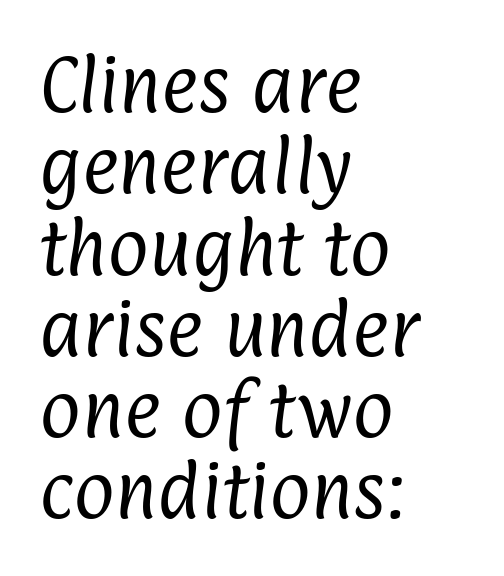
{"serif": "no", "bold": "no", "weight": "regular", "width": "condensed", "stroke_contrast": "low", "x_height": "medium", "monospaced": "no", "underline": "no", "align": "left", "line_spacing": "normal", "line_spacing_ratio": 1.29, "letter_spacing": "normal", "letter_spacing_em": 0.0, "glyph_px": 63}
